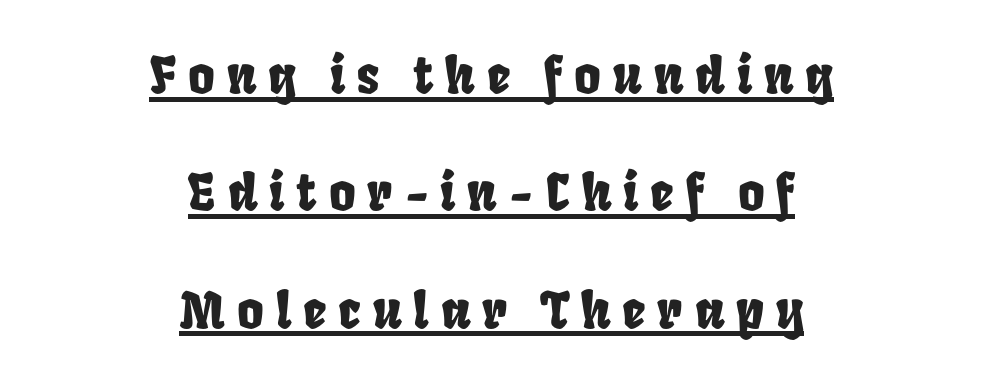
{"width": "condensed", "stroke_contrast": "low", "x_height": "large", "monospaced": "no", "underline": "yes", "align": "center", "line_spacing": "loose", "line_spacing_ratio": 2.3, "letter_spacing": "wide", "letter_spacing_em": 0.23, "glyph_px": 51}
